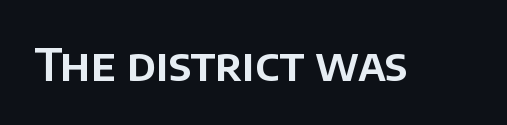
The image shows 45 px sans-serif type, upright; set normal letter spacing, not underlined; low stroke contrast and a large x-height.
